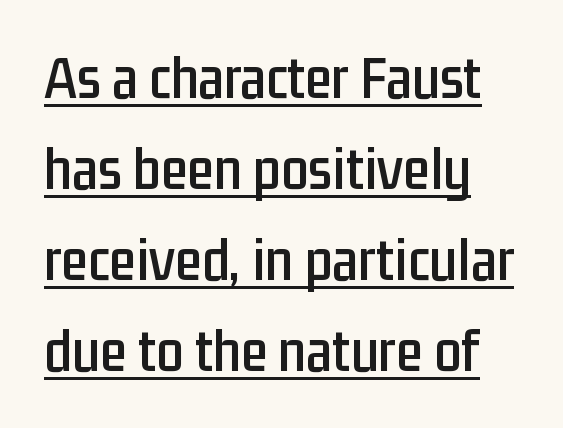
Q: Is the text italic (slanted)? A: No, it is upright.
Q: Is the typeface a serif or a sans-serif typeface? A: Sans-serif.
Q: Is the text underlined? A: Yes.
Q: How is the paragraph aligned? A: Left-aligned.
Q: Is the spacing between letters normal or unusually wide? A: Normal.
Q: Is the spacing between lines tight, normal or loose? A: Normal.
Q: Width (condensed, normal, or wide)? A: Condensed.
Q: Stroke contrast? A: Low.
Q: x-height? A: Medium.
Q: Monospaced? A: No.
